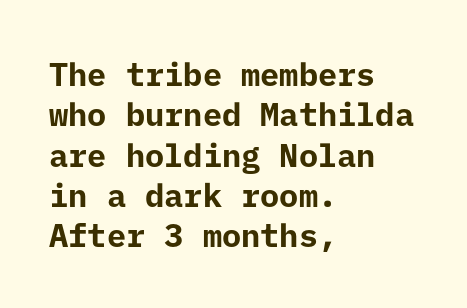
{"serif": "no", "italic": "no", "bold": "yes", "weight": "bold", "width": "normal", "stroke_contrast": "low", "x_height": "medium", "underline": "no", "align": "left", "line_spacing": "normal", "line_spacing_ratio": 1.26, "letter_spacing": "normal", "letter_spacing_em": 0.0, "glyph_px": 32}
